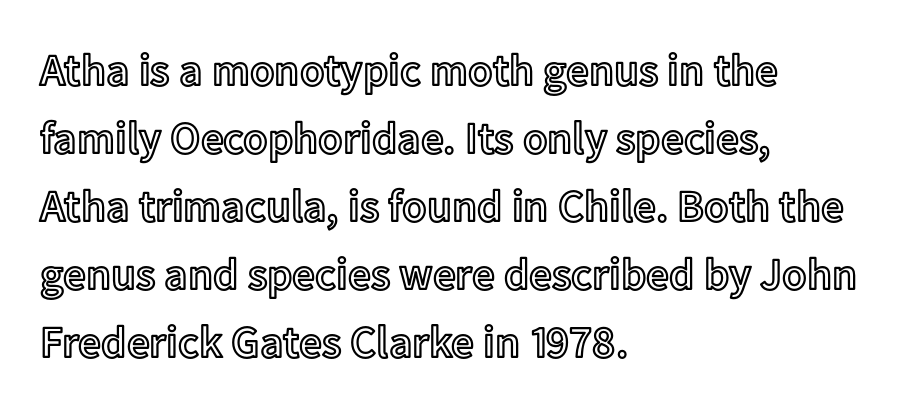
{"italic": "no", "width": "normal", "x_height": "medium", "monospaced": "no", "underline": "no", "align": "left", "line_spacing": "normal", "line_spacing_ratio": 1.51, "letter_spacing": "normal", "letter_spacing_em": 0.0, "glyph_px": 45}
